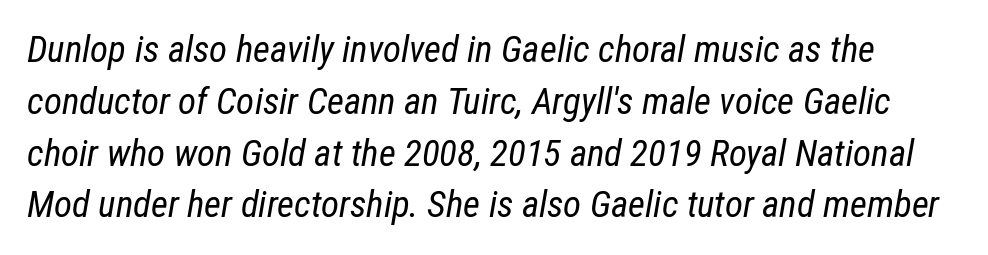
Q: Is the text bold? A: No.
Q: Is the text italic (slanted)? A: Yes, it leans right by about 12 degrees.
Q: Is the text underlined? A: No.
Q: Is the spacing between letters normal or unusually wide? A: Normal.
Q: Is the spacing between lines tight, normal or loose? A: Normal.
Q: Width (condensed, normal, or wide)? A: Condensed.
Q: Stroke contrast? A: Low.
Q: x-height? A: Medium.
Q: Monospaced? A: No.
